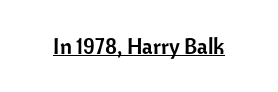
The image shows 22 px text type, upright; set normal letter spacing, underlined.
